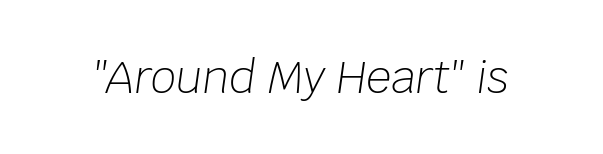
The image shows 44 px light type, italic (leaning right); set normal letter spacing, not underlined; low stroke contrast and a large x-height.
